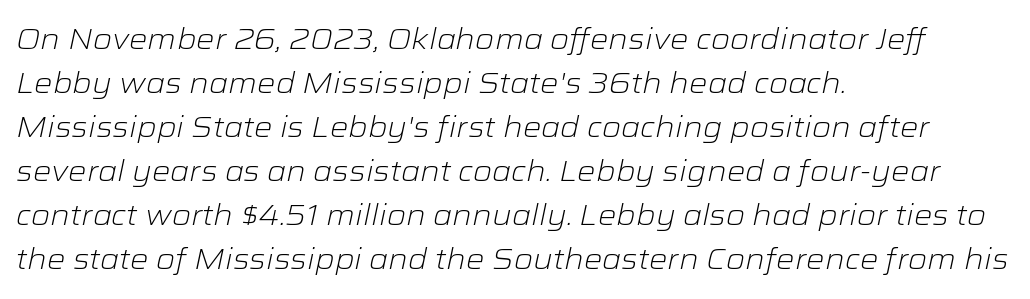
{"italic": "yes", "lean": "right", "slant_degrees": 12, "bold": "no", "weight": "light", "width": "wide", "stroke_contrast": "low", "x_height": "medium", "monospaced": "no", "underline": "no", "align": "left", "line_spacing": "normal", "line_spacing_ratio": 1.52, "letter_spacing": "normal", "letter_spacing_em": 0.0, "glyph_px": 29}
